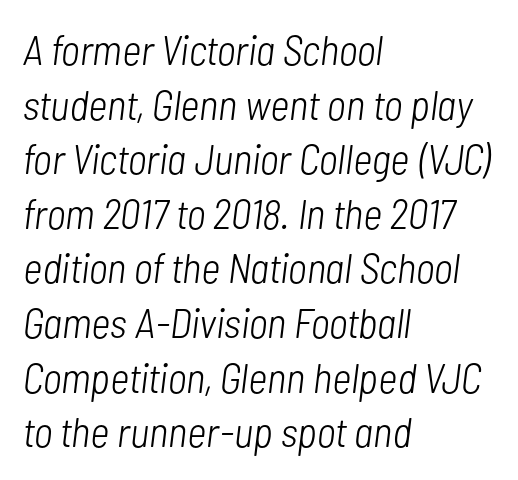
{"italic": "yes", "lean": "right", "slant_degrees": 7, "bold": "no", "weight": "light", "width": "condensed", "stroke_contrast": "low", "x_height": "medium", "monospaced": "no", "underline": "no", "align": "left", "line_spacing": "normal", "line_spacing_ratio": 1.3, "letter_spacing": "normal", "letter_spacing_em": 0.0, "glyph_px": 42}
